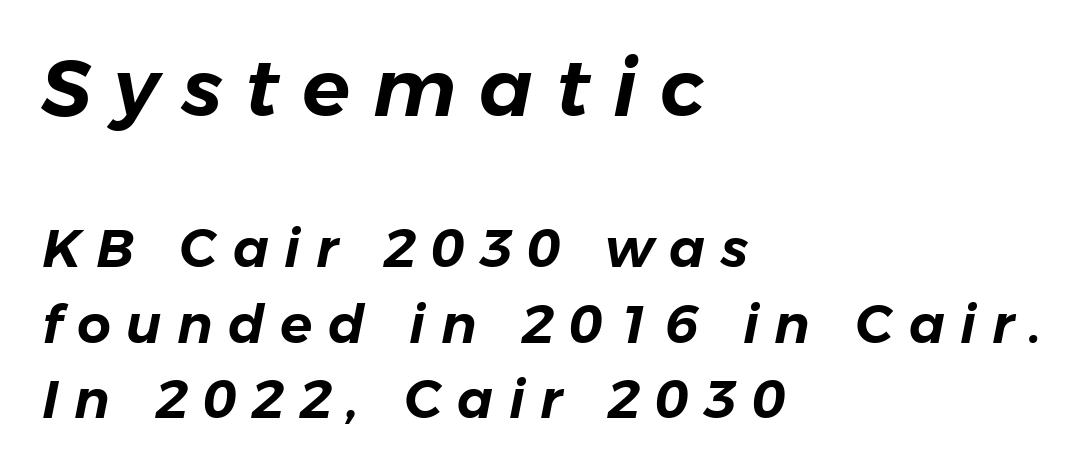
The image shows 79 px text type, italic (leaning right); set left-aligned, normal line spacing (1.42x), unusually wide letter spacing (+0.29 em), not underlined; the first (top) block is 1.49x larger; low stroke contrast and a medium x-height.
